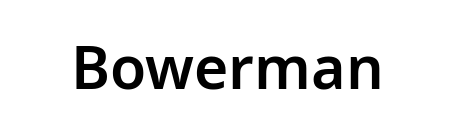
{"serif": "no", "italic": "no", "width": "normal", "stroke_contrast": "low", "x_height": "medium", "monospaced": "no", "underline": "no", "letter_spacing": "normal", "letter_spacing_em": 0.0, "glyph_px": 59}
